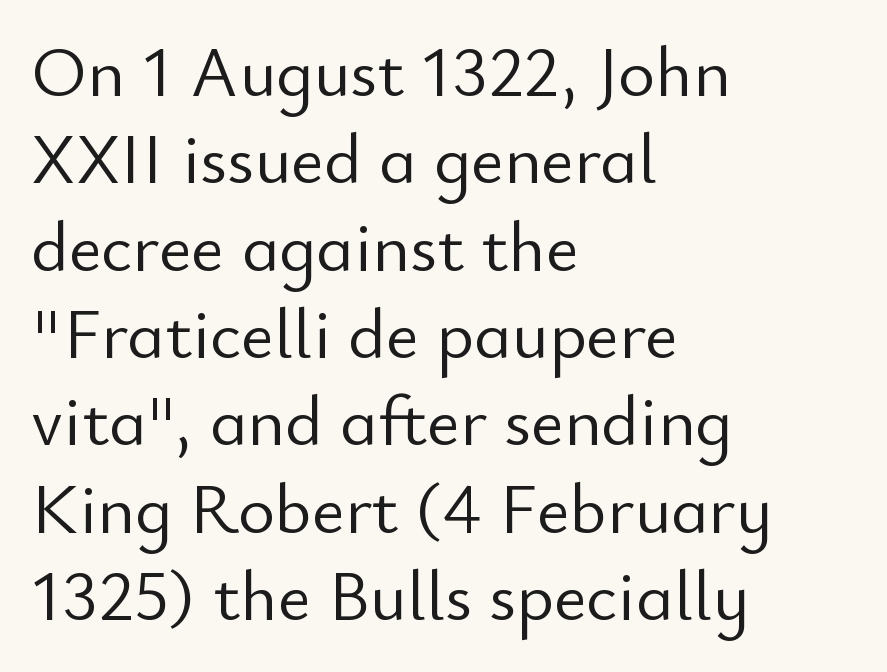
{"serif": "no", "italic": "no", "bold": "no", "weight": "light", "width": "normal", "stroke_contrast": "low", "x_height": "small", "monospaced": "no", "underline": "no", "align": "left", "line_spacing_ratio": 1.23, "letter_spacing": "normal", "letter_spacing_em": 0.0, "glyph_px": 71}
